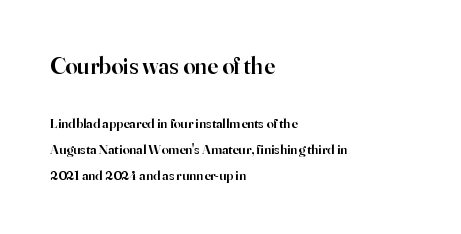
{"italic": "no", "bold": "semi", "underline": "no", "align": "left", "line_spacing_ratio": 1.86, "letter_spacing": "normal", "letter_spacing_em": 0.0, "larger_block": "first", "size_ratio": 1.71, "glyph_px": 24}
